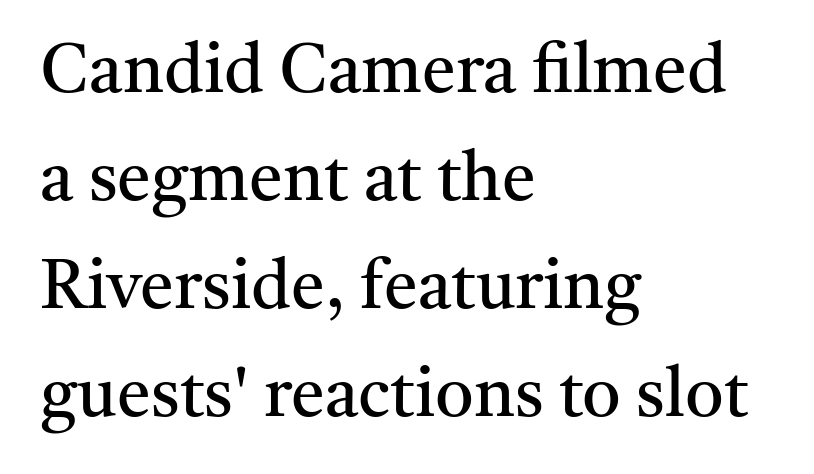
Q: Is the text bold? A: No.
Q: Is the text italic (slanted)? A: No, it is upright.
Q: Is the typeface a serif or a sans-serif typeface? A: Serif.
Q: Is the text underlined? A: No.
Q: How is the paragraph aligned? A: Left-aligned.
Q: Is the spacing between letters normal or unusually wide? A: Normal.
Q: Is the spacing between lines tight, normal or loose? A: Normal.
Q: Width (condensed, normal, or wide)? A: Normal.
Q: Stroke contrast? A: Medium.
Q: x-height? A: Medium.
Q: Monospaced? A: No.
